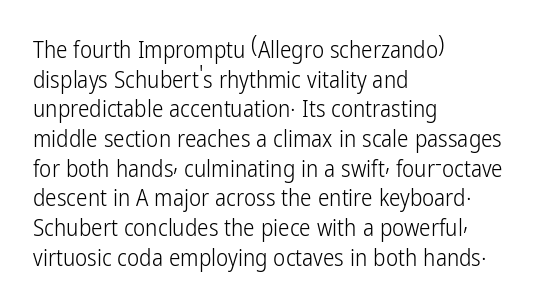
Q: Is the text bold? A: No.
Q: Is the text italic (slanted)? A: No, it is upright.
Q: Is the text underlined? A: No.
Q: How is the paragraph aligned? A: Left-aligned.
Q: Is the spacing between letters normal or unusually wide? A: Normal.
Q: Is the spacing between lines tight, normal or loose? A: Normal.
